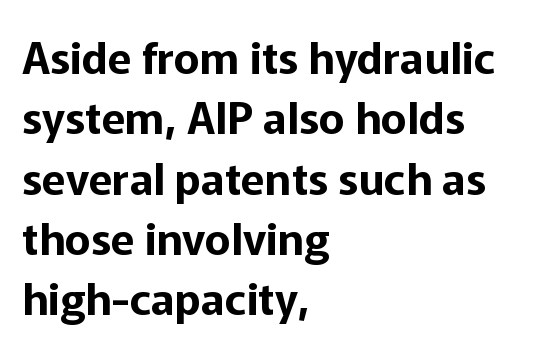
The image shows 44 px sans-serif type, upright; set left-aligned, normal line spacing (1.37x), normal letter spacing, not underlined; low stroke contrast and a medium x-height.
